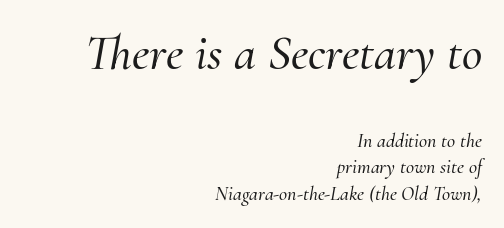
Type without underlining. Caption: multi-line text, flush right, ragged left. The initial chunk of copy outweighs the following chunk in type size. Character widths vary here, with narrow letters taking less room than wide ones. Is there much room between lines? A standard amount, neither cramped nor airy. A typesetter would label this face a serif.
